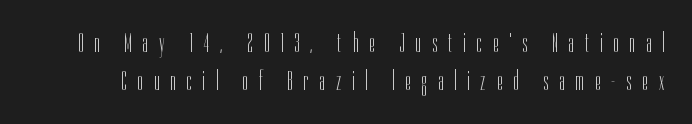
The image shows 27 px text type, upright; set normal line spacing (1.39x), unusually wide letter spacing (+0.41 em), not underlined.
